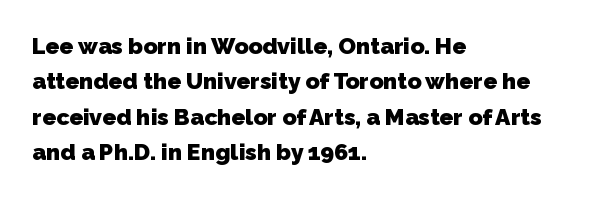
Q: Is the text bold? A: Yes.
Q: Is the text underlined? A: No.
Q: How is the paragraph aligned? A: Left-aligned.
Q: Is the spacing between letters normal or unusually wide? A: Normal.
Q: Is the spacing between lines tight, normal or loose? A: Normal.
